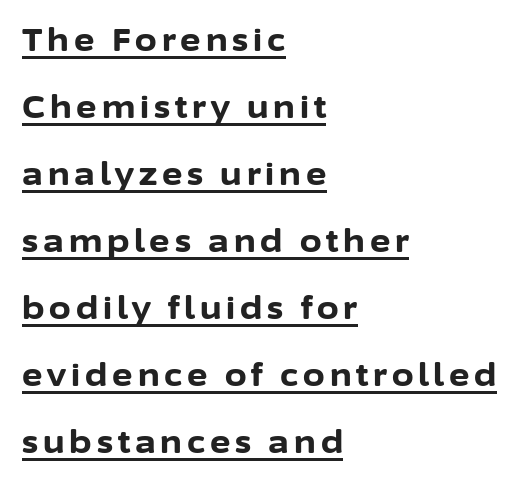
Underlined type. Style check: upright. Baseline-to-baseline distance is far greater than the letter height. Each glyph is drawn with heavy, bold strokes. Which margin do the lines hug? The left one — the right edge is uneven.
